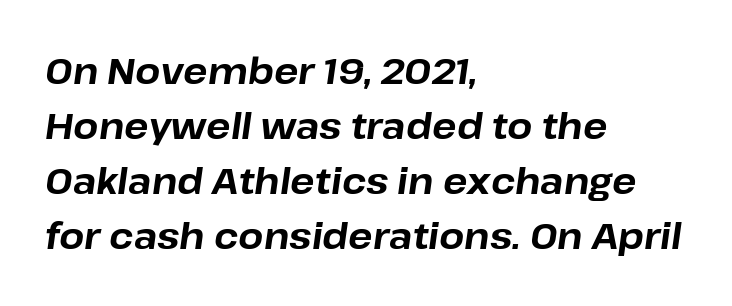
Q: Is the text bold? A: Yes.
Q: Is the text italic (slanted)? A: Yes, it leans right by about 8 degrees.
Q: Is the text underlined? A: No.
Q: How is the paragraph aligned? A: Left-aligned.
Q: Is the spacing between letters normal or unusually wide? A: Normal.
Q: Is the spacing between lines tight, normal or loose? A: Normal.
Q: Width (condensed, normal, or wide)? A: Normal.
Q: Stroke contrast? A: Low.
Q: x-height? A: Medium.
Q: Monospaced? A: No.
